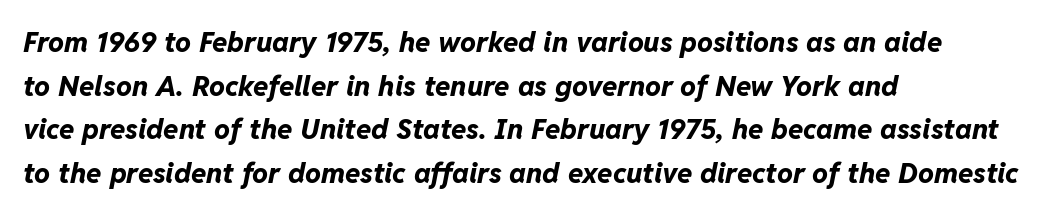
The image shows 28 px bold type, italic (leaning right); set left-aligned, normal line spacing (1.56x), normal letter spacing, not underlined; low stroke contrast and a medium x-height.
